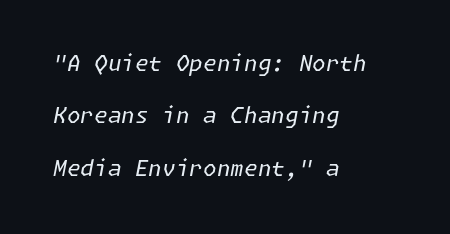
If you drew a line through each stem, it would be angled. Spacing between characters is what you'd get straight out of the box. Clear beneath every line of the passage. Horizontal bands of white between lines are thick stripes. Is the type heavy? It reads as light-to-regular instead.
